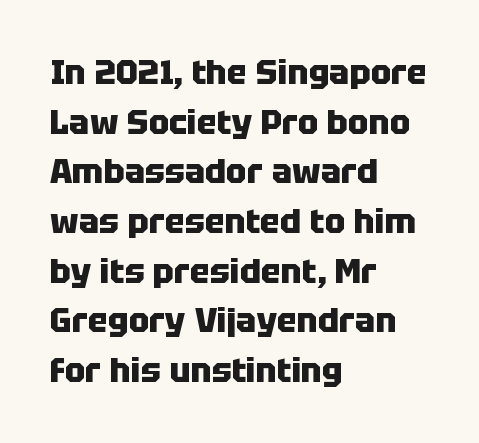
The passage is arranged the way most books set body copy — flush left. Baseline-to-baseline distance is the conventional proportion of letter height. Short note: letters normally spaced. Stroke terminals: plain, sans-serif. The type sits square on the baseline with zero lean.
